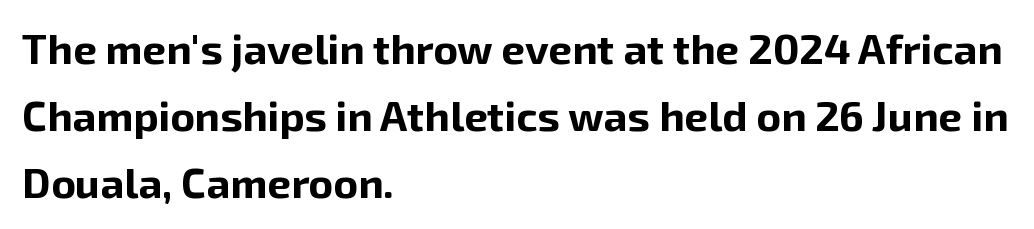
Weight: bold. Clear beneath every line of the passage. Rows of type keep a routine distance in the vertical direction. If you drew a line through each stem, it would be perfectly vertical. Each word holds together tightly as a unit, with standard inter-letter gaps.
